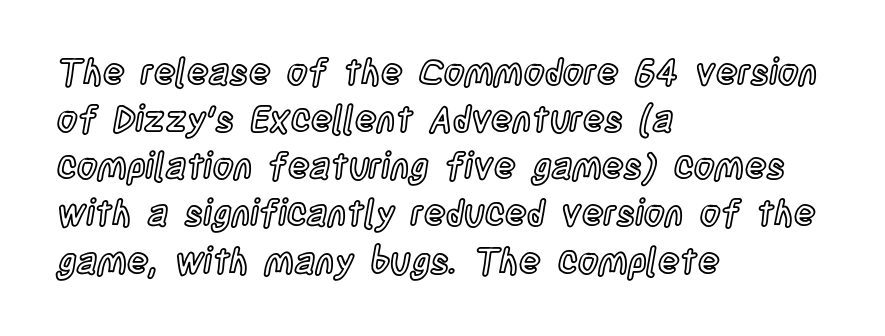
{"width": "condensed", "x_height": "large", "monospaced": "no", "underline": "no", "align": "left", "line_spacing": "normal", "line_spacing_ratio": 1.31, "letter_spacing": "normal", "letter_spacing_em": 0.0, "glyph_px": 36}
